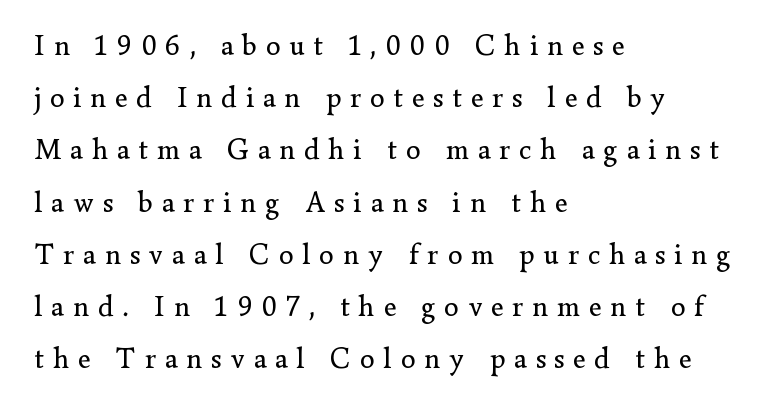
The text block is weighted toward the left margin, trailing off unevenly rightward. Each letter's strokes conclude with small projecting serifs. These lines have a slow, spaced-out rhythm from letter to letter. The letterforms sit at book weight or below. Each letter keeps its own natural width here, so spacing adapts to shape.
